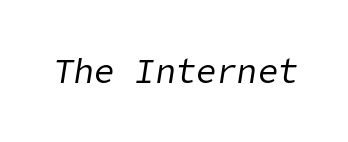
{"italic": "yes", "lean": "right", "slant_degrees": 9, "bold": "no", "weight": "regular", "width": "normal", "stroke_contrast": "low", "x_height": "medium", "underline": "no", "letter_spacing": "normal", "letter_spacing_em": 0.0, "glyph_px": 34}
